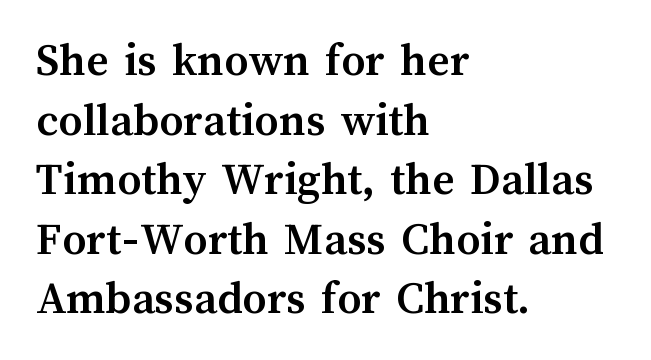
{"italic": "no", "bold": "yes", "weight": "semibold", "width": "normal", "stroke_contrast": "medium", "x_height": "medium", "monospaced": "no", "underline": "no", "align": "left", "line_spacing_ratio": 1.24, "letter_spacing": "normal", "letter_spacing_em": 0.0, "glyph_px": 48}
